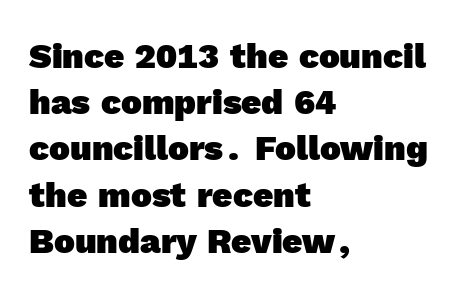
Q: Is the text bold? A: Yes.
Q: Is the typeface a serif or a sans-serif typeface? A: Sans-serif.
Q: Is the text underlined? A: No.
Q: How is the paragraph aligned? A: Left-aligned.
Q: Is the spacing between letters normal or unusually wide? A: Normal.
Q: Is the spacing between lines tight, normal or loose? A: Normal.
Q: Width (condensed, normal, or wide)? A: Normal.
Q: x-height? A: Medium.
Q: Monospaced? A: No.
